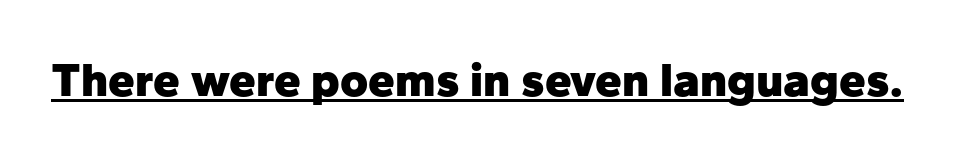
The image shows 48 px heavy sans-serif type, upright; set normal letter spacing, underlined; low stroke contrast and a medium x-height.
